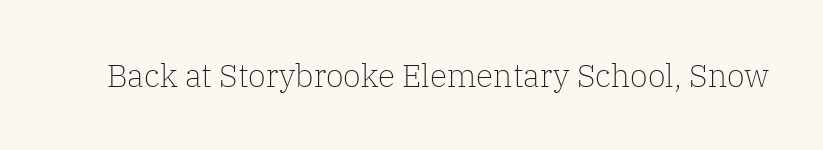
Q: Is the text bold? A: No.
Q: Is the text italic (slanted)? A: No, it is upright.
Q: Is the typeface a serif or a sans-serif typeface? A: Serif.
Q: Is the text underlined? A: No.
Q: Is the spacing between letters normal or unusually wide? A: Normal.
Q: Width (condensed, normal, or wide)? A: Normal.
Q: Stroke contrast? A: Low.
Q: x-height? A: Medium.
Q: Monospaced? A: No.
